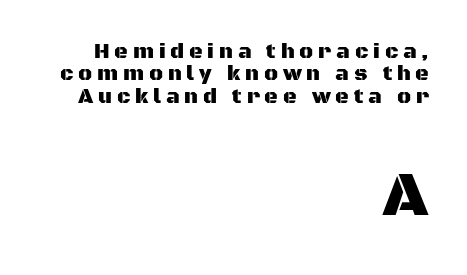
The image shows 64 px sans-serif type, upright; set right-aligned, tight line spacing (1.06x), unusually wide letter spacing (+0.23 em), not underlined; the second (bottom) block is 3.05x larger; medium stroke contrast and a large x-height.
